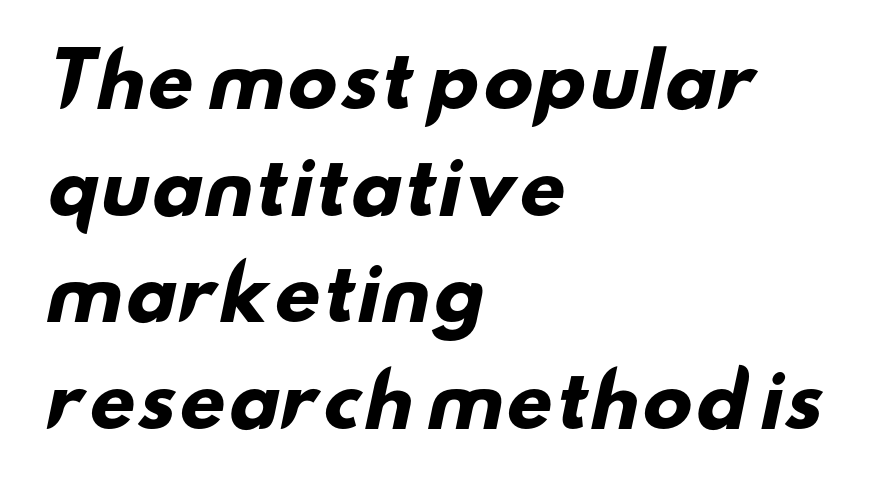
Q: Is the text bold? A: Yes.
Q: Is the typeface a serif or a sans-serif typeface? A: Sans-serif.
Q: Is the text underlined? A: No.
Q: How is the paragraph aligned? A: Left-aligned.
Q: Is the spacing between letters normal or unusually wide? A: Normal.
Q: Is the spacing between lines tight, normal or loose? A: Normal.
Q: Width (condensed, normal, or wide)? A: Wide.
Q: Stroke contrast? A: Low.
Q: x-height? A: Small.
Q: Monospaced? A: No.
